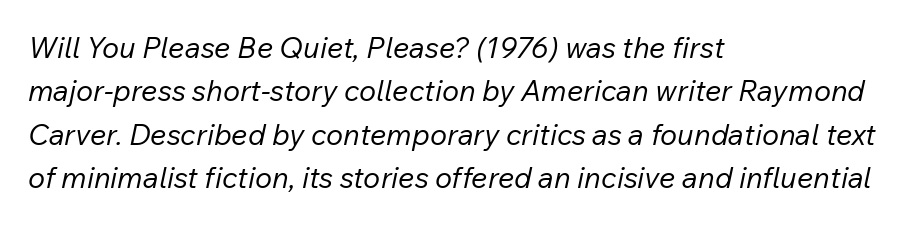
The image shows 29 px regular-weight type, italic (leaning right); set left-aligned, normal line spacing (1.5x), normal letter spacing, not underlined; low stroke contrast and a medium x-height.
